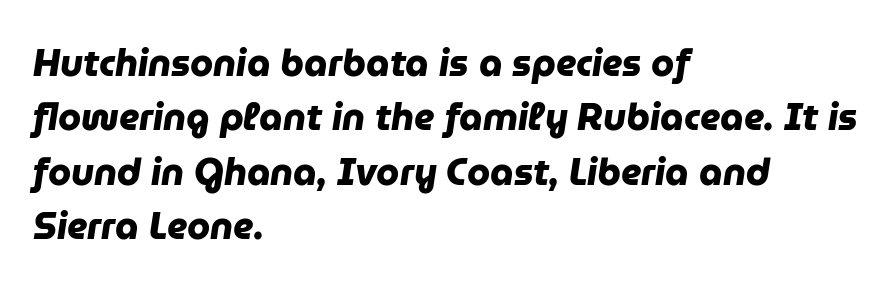
I'd call this a sans setting — the letters go barefoot. The rendering anchors every line to the left-hand side. A bare baseline throughout the passage. Varying glyph widths throughout — classic text-font behaviour. What's the leading like? Ordinary, nothing unusual. Nothing unusual about the tracking: characters are spaced as the font intends.
